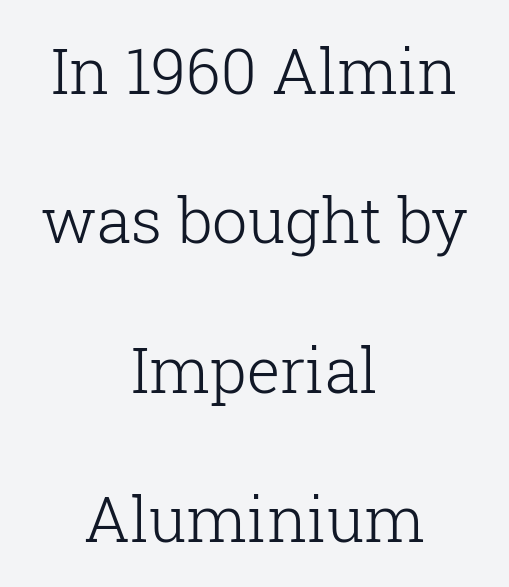
Q: Is the text bold? A: No.
Q: Is the text italic (slanted)? A: No, it is upright.
Q: Is the typeface a serif or a sans-serif typeface? A: Serif.
Q: Is the text underlined? A: No.
Q: How is the paragraph aligned? A: Centered.
Q: Is the spacing between letters normal or unusually wide? A: Normal.
Q: Is the spacing between lines tight, normal or loose? A: Loose.
Q: Width (condensed, normal, or wide)? A: Normal.
Q: Stroke contrast? A: Low.
Q: x-height? A: Medium.
Q: Monospaced? A: No.
